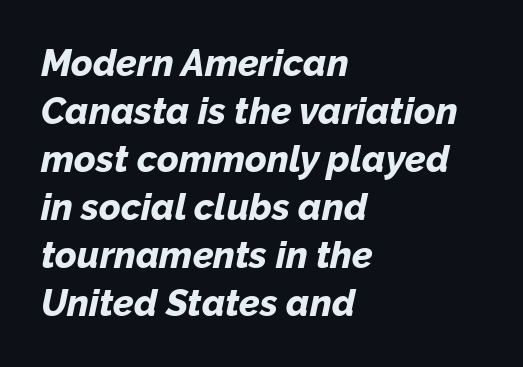
Italic? Definitely — the glyphs are oblique. The paragraph has a hard left edge and a soft right edge. The passage shown is typed in a proportional face where columns would drift. The passage shown is not underscored anywhere.
